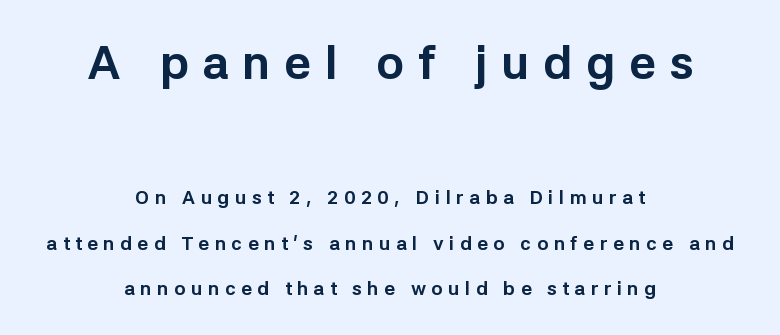
{"serif": "no", "italic": "no", "bold": "yes", "weight": "bold", "width": "normal", "stroke_contrast": "low", "x_height": "medium", "monospaced": "no", "underline": "no", "align": "center", "line_spacing": "loose", "line_spacing_ratio": 2.41, "letter_spacing": "wide", "letter_spacing_em": 0.29, "larger_block": "first", "size_ratio": 2.47, "glyph_px": 47}
